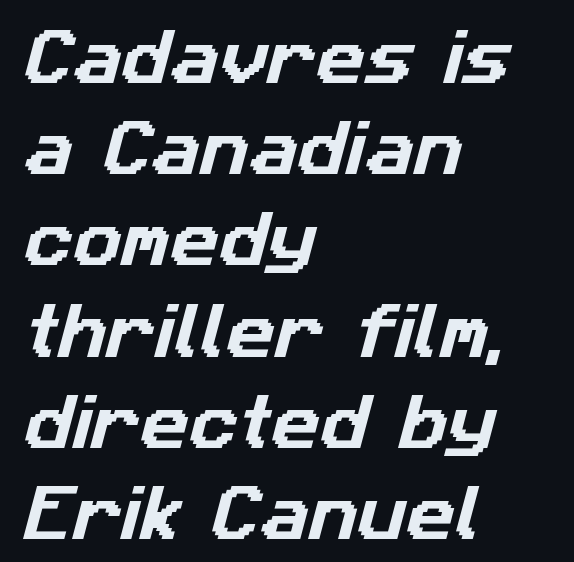
The image shows 60 px sans-serif type; set left-aligned, normal line spacing (1.52x), normal letter spacing, not underlined; low stroke contrast and a medium x-height.
